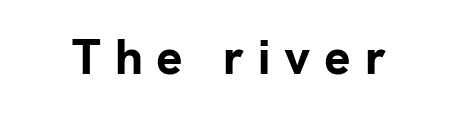
The image shows 49 px bold sans-serif type, upright; set unusually wide letter spacing (+0.28 em), not underlined; low stroke contrast and a medium x-height.
